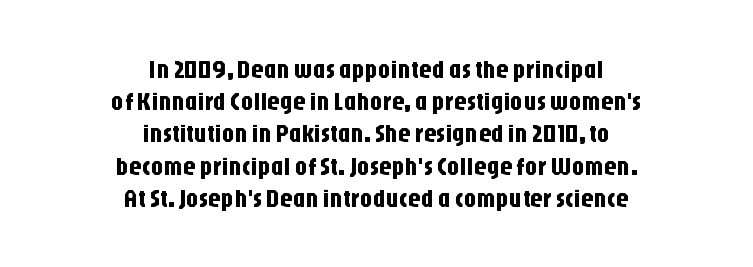
{"italic": "no", "underline": "no", "align": "center", "line_spacing": "normal", "line_spacing_ratio": 1.29, "letter_spacing": "normal", "letter_spacing_em": 0.0, "glyph_px": 25}
